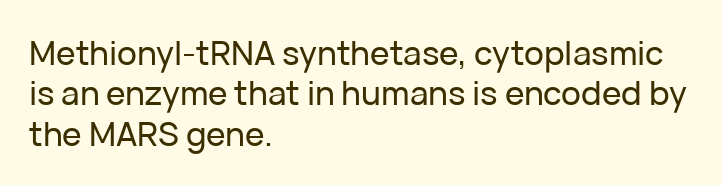
{"serif": "no", "italic": "no", "width": "normal", "stroke_contrast": "low", "x_height": "medium", "monospaced": "no", "underline": "no", "align": "left", "line_spacing_ratio": 1.22, "letter_spacing": "normal", "letter_spacing_em": 0.0, "glyph_px": 33}
